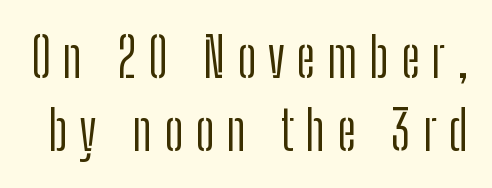
The image shows 54 px light, condensed sans-serif type, upright; set normal line spacing (1.36x), unusually wide letter spacing (+0.22 em), not underlined; low stroke contrast and a medium x-height.
